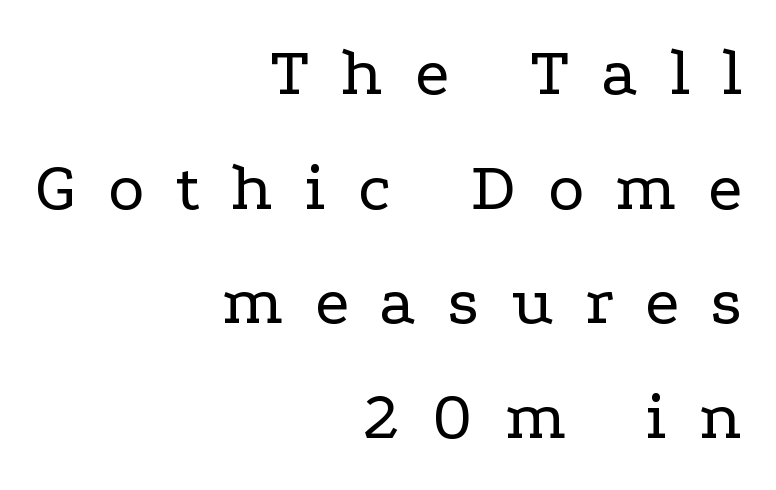
Regarding leading, the lines here are spaced in the standard way. These lines are rendered in a variable-pitch font. These glyphs show unthickened strokes, regular width or finer. Underline: absent. This is serif lettering, the kind often seen in printed books.
